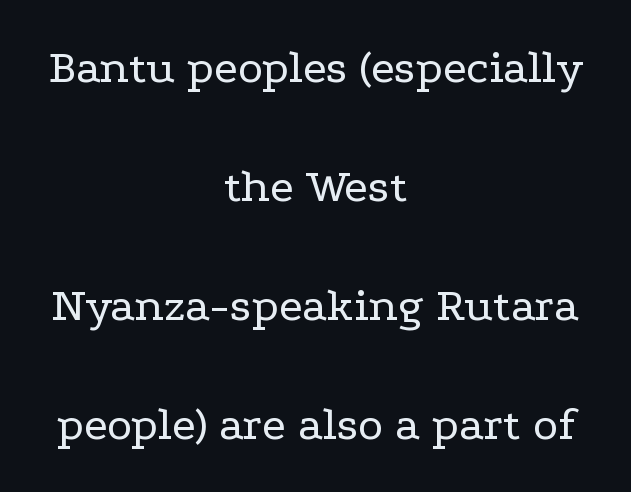
Q: Is the text bold? A: No.
Q: Is the text italic (slanted)? A: No, it is upright.
Q: Is the typeface a serif or a sans-serif typeface? A: Serif.
Q: Is the text underlined? A: No.
Q: How is the paragraph aligned? A: Centered.
Q: Is the spacing between letters normal or unusually wide? A: Normal.
Q: Is the spacing between lines tight, normal or loose? A: Loose.
Q: Width (condensed, normal, or wide)? A: Wide.
Q: Stroke contrast? A: Low.
Q: x-height? A: Medium.
Q: Monospaced? A: No.
